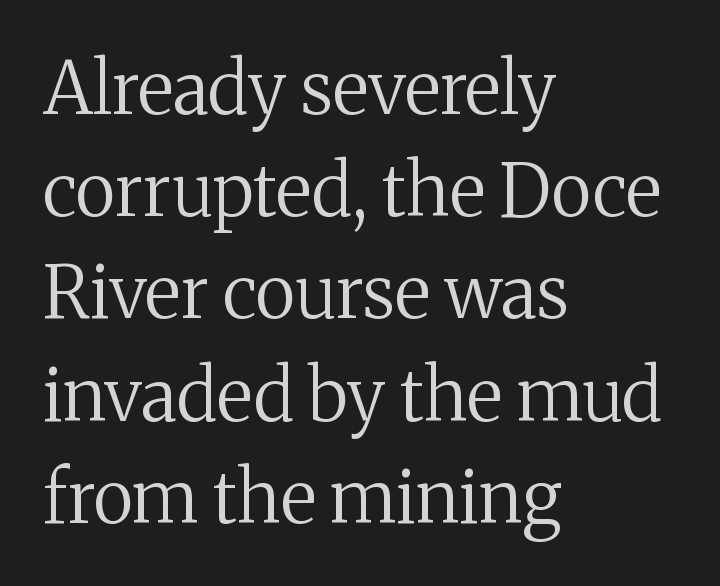
Q: Is the text bold? A: No.
Q: Is the text italic (slanted)? A: No, it is upright.
Q: Is the typeface a serif or a sans-serif typeface? A: Serif.
Q: Is the text underlined? A: No.
Q: How is the paragraph aligned? A: Left-aligned.
Q: Is the spacing between letters normal or unusually wide? A: Normal.
Q: Is the spacing between lines tight, normal or loose? A: Normal.
Q: Width (condensed, normal, or wide)? A: Normal.
Q: Stroke contrast? A: Medium.
Q: x-height? A: Medium.
Q: Monospaced? A: No.
